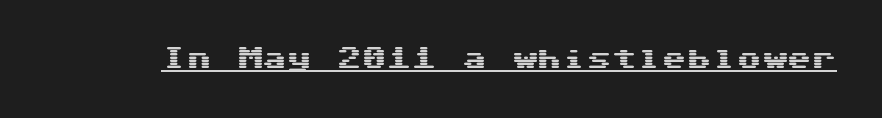
Q: Is the text italic (slanted)? A: No, it is upright.
Q: Is the text underlined? A: Yes.
Q: Is the spacing between letters normal or unusually wide? A: Normal.
